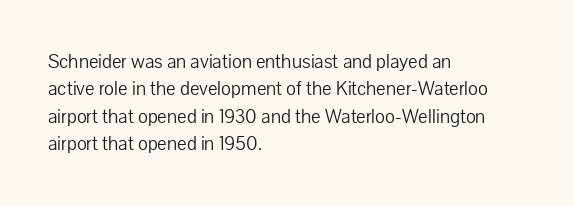
The image shows 20 px text type, upright; set left-aligned, normal line spacing (1.37x), normal letter spacing, not underlined.
